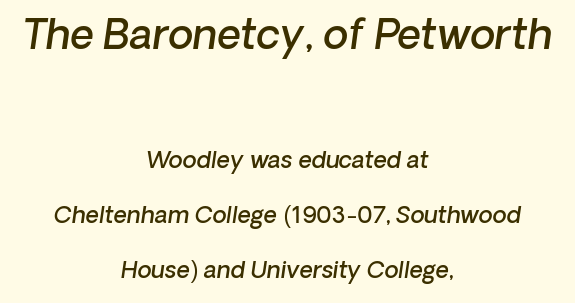
{"serif": "no", "bold": "semi", "weight": "semibold", "width": "normal", "stroke_contrast": "low", "x_height": "medium", "monospaced": "no", "underline": "no", "align": "center", "line_spacing": "loose", "line_spacing_ratio": 2.41, "letter_spacing": "normal", "letter_spacing_em": 0.0, "larger_block": "first", "size_ratio": 1.78, "glyph_px": 41}
